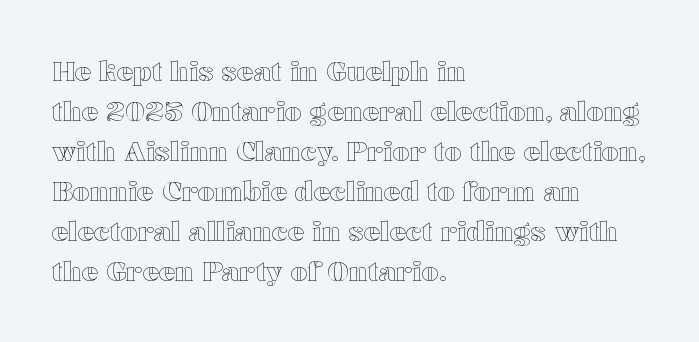
The image shows 27 px text type, upright; set left-aligned, normal line spacing (1.48x), normal letter spacing, not underlined.
